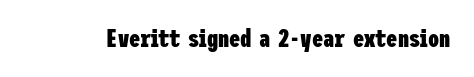
Underlining? Definitely not there. Strong, thick strokes mark this as bold type. This sample uses an upright cut, with every glyph sitting square on the baseline. A typesetter would call this zero additional tracking.
